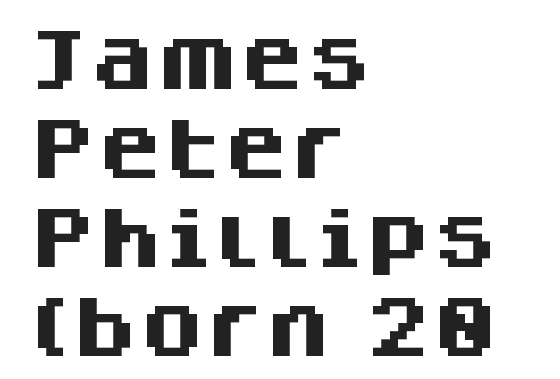
Q: Is the text bold? A: Yes.
Q: Is the text italic (slanted)? A: No, it is upright.
Q: Is the typeface a serif or a sans-serif typeface? A: Sans-serif.
Q: Is the text underlined? A: No.
Q: How is the paragraph aligned? A: Left-aligned.
Q: Is the spacing between letters normal or unusually wide? A: Normal.
Q: Is the spacing between lines tight, normal or loose? A: Normal.
Q: Width (condensed, normal, or wide)? A: Normal.
Q: Stroke contrast? A: Medium.
Q: x-height? A: Large.
Q: Monospaced? A: No.
